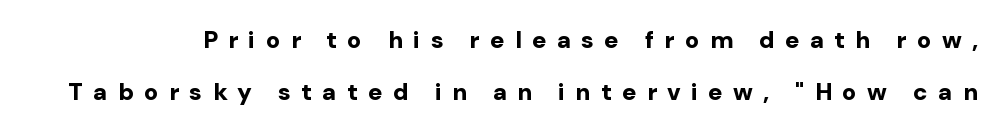
Q: Is the text bold? A: Yes.
Q: Is the text italic (slanted)? A: No, it is upright.
Q: Is the text underlined? A: No.
Q: Is the spacing between letters normal or unusually wide? A: Unusually wide.
Q: Is the spacing between lines tight, normal or loose? A: Loose.
